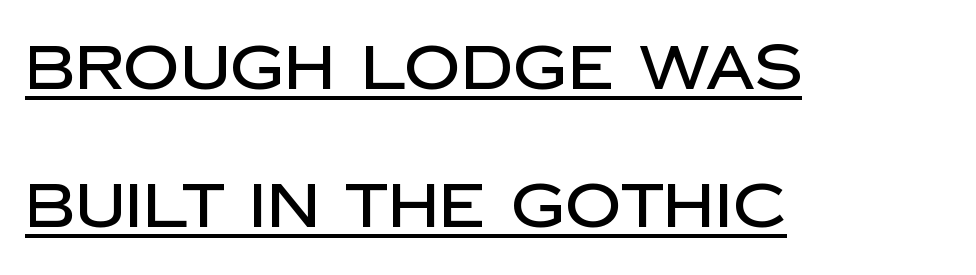
Q: Is the text italic (slanted)? A: No, it is upright.
Q: Is the typeface a serif or a sans-serif typeface? A: Sans-serif.
Q: Is the text underlined? A: Yes.
Q: How is the paragraph aligned? A: Left-aligned.
Q: Is the spacing between letters normal or unusually wide? A: Normal.
Q: Is the spacing between lines tight, normal or loose? A: Loose.
Q: Width (condensed, normal, or wide)? A: Normal.
Q: Stroke contrast? A: Low.
Q: x-height? A: Large.
Q: Monospaced? A: No.
